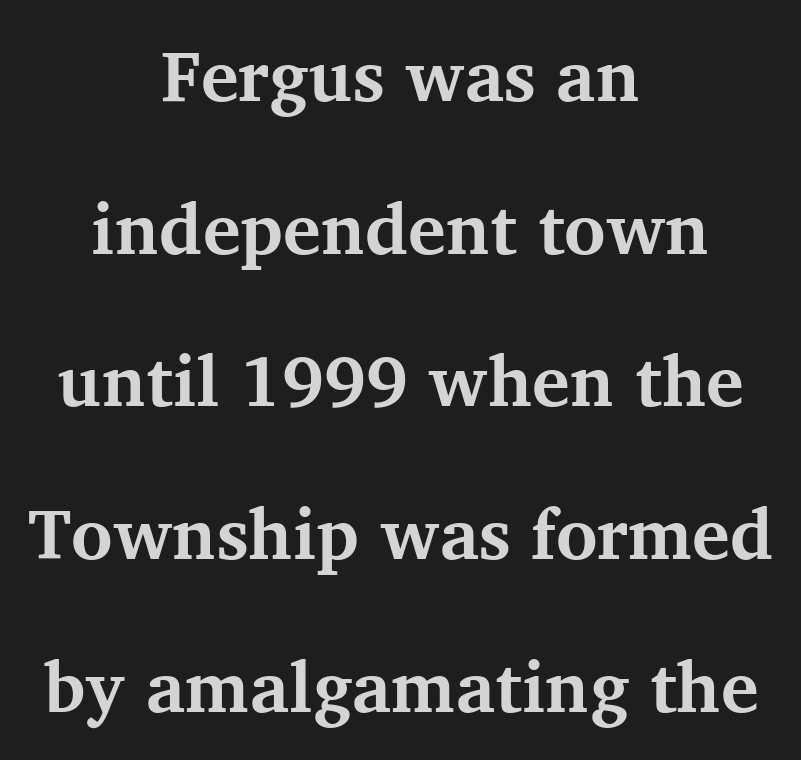
Q: Is the text bold? A: Yes.
Q: Is the text italic (slanted)? A: No, it is upright.
Q: Is the typeface a serif or a sans-serif typeface? A: Serif.
Q: Is the text underlined? A: No.
Q: How is the paragraph aligned? A: Centered.
Q: Is the spacing between letters normal or unusually wide? A: Normal.
Q: Is the spacing between lines tight, normal or loose? A: Loose.
Q: Width (condensed, normal, or wide)? A: Normal.
Q: Stroke contrast? A: Medium.
Q: x-height? A: Medium.
Q: Monospaced? A: No.
